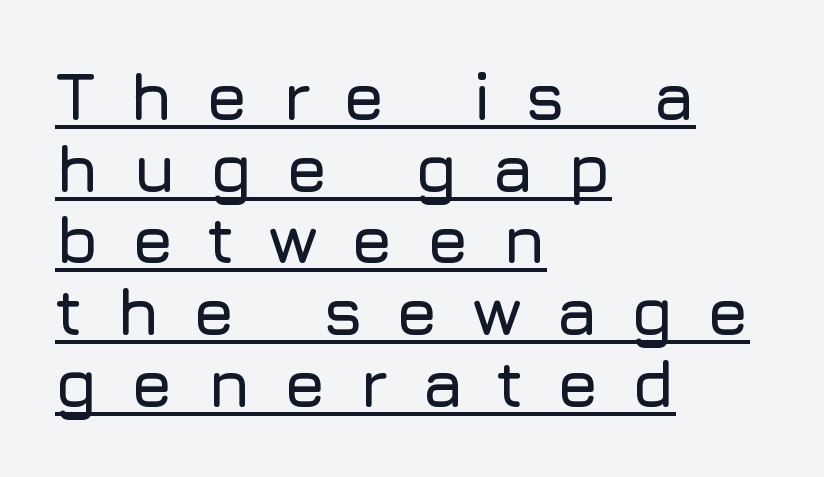
Q: Is the text italic (slanted)? A: No, it is upright.
Q: Is the typeface a serif or a sans-serif typeface? A: Sans-serif.
Q: Is the text underlined? A: Yes.
Q: How is the paragraph aligned? A: Left-aligned.
Q: Is the spacing between letters normal or unusually wide? A: Unusually wide.
Q: Is the spacing between lines tight, normal or loose? A: Tight.
Q: Width (condensed, normal, or wide)? A: Normal.
Q: Stroke contrast? A: Low.
Q: x-height? A: Medium.
Q: Monospaced? A: No.
